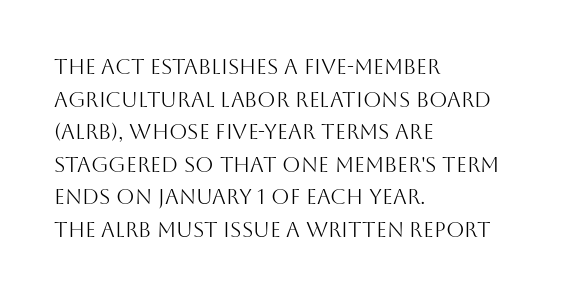
{"italic": "no", "bold": "no", "underline": "no", "align": "left", "line_spacing": "normal", "line_spacing_ratio": 1.55, "letter_spacing": "normal", "letter_spacing_em": 0.0, "glyph_px": 21}
